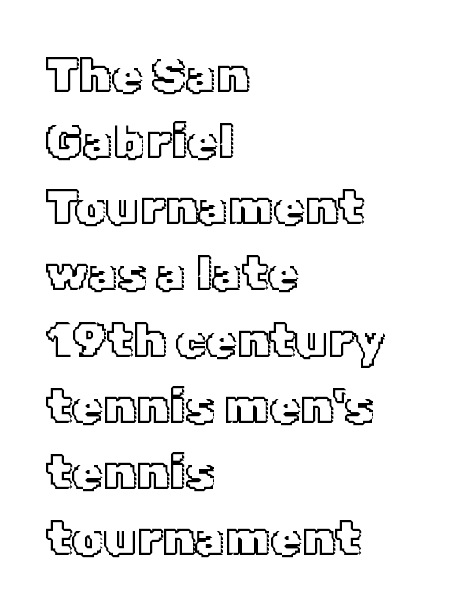
{"italic": "no", "width": "normal", "x_height": "medium", "monospaced": "no", "underline": "no", "align": "left", "line_spacing": "normal", "line_spacing_ratio": 1.35, "letter_spacing": "normal", "letter_spacing_em": 0.0, "glyph_px": 49}
